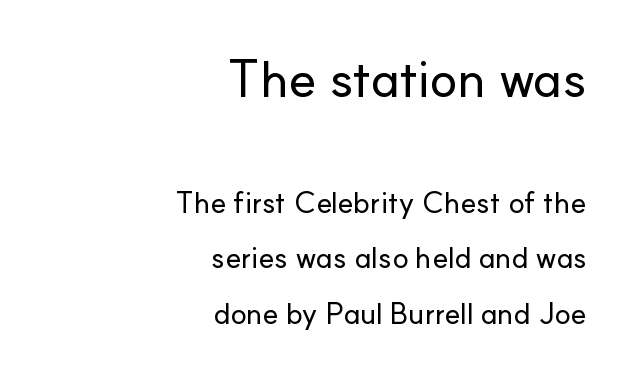
Q: Is the text italic (slanted)? A: No, it is upright.
Q: Is the typeface a serif or a sans-serif typeface? A: Sans-serif.
Q: Is the text underlined? A: No.
Q: How is the paragraph aligned? A: Right-aligned.
Q: Is the spacing between letters normal or unusually wide? A: Normal.
Q: Which block of text is set in a larger size, the first (top) or the second (bottom)? A: The first (top) one.
Q: Width (condensed, normal, or wide)? A: Normal.
Q: Stroke contrast? A: Low.
Q: x-height? A: Small.
Q: Monospaced? A: No.
